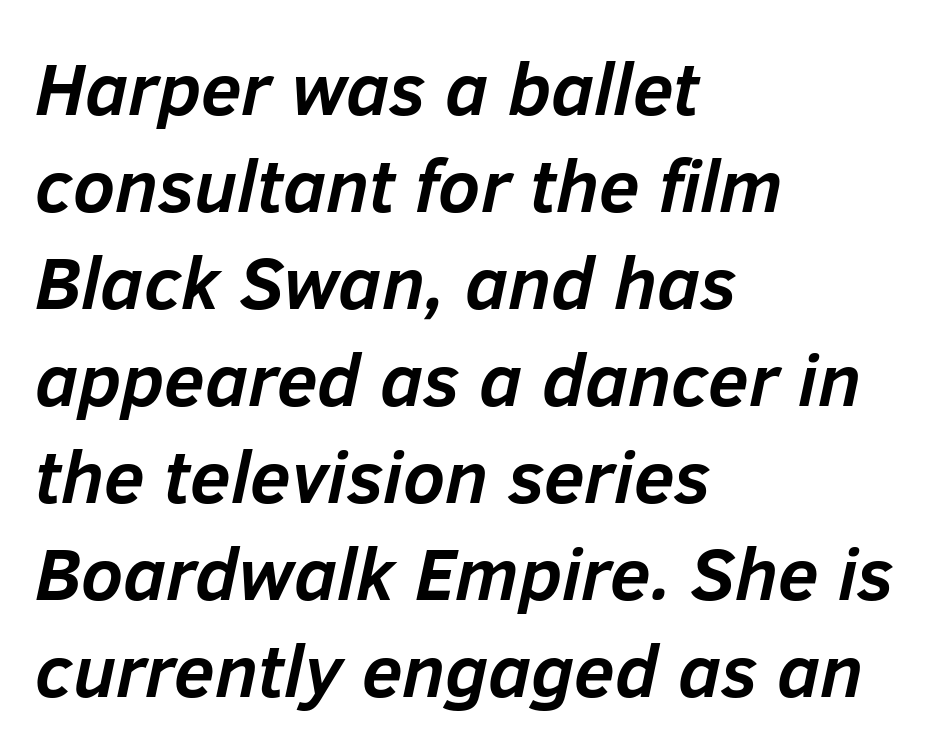
{"italic": "yes", "lean": "right", "slant_degrees": 12, "bold": "yes", "weight": "semibold", "width": "normal", "stroke_contrast": "low", "x_height": "medium", "monospaced": "no", "underline": "no", "align": "left", "line_spacing": "normal", "line_spacing_ratio": 1.31, "letter_spacing": "normal", "letter_spacing_em": 0.0, "glyph_px": 74}
